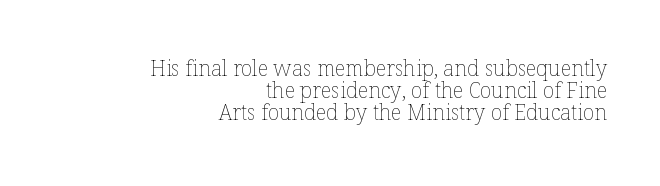
{"italic": "no", "bold": "no", "underline": "no", "align": "right", "line_spacing": "tight", "line_spacing_ratio": 1.05, "letter_spacing": "normal", "letter_spacing_em": 0.0, "glyph_px": 21}
